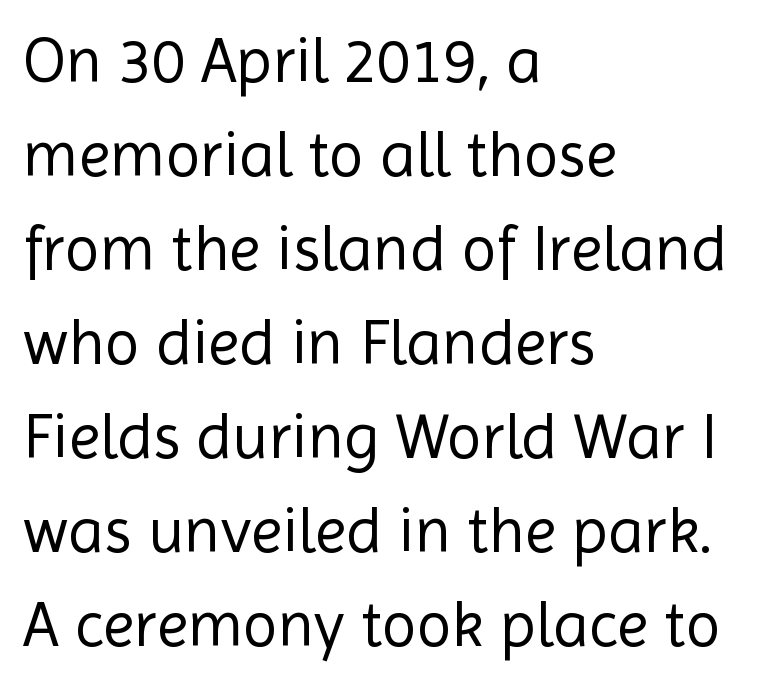
The image shows 64 px regular-weight sans-serif type, upright; set left-aligned, normal line spacing (1.47x), normal letter spacing, not underlined; a medium x-height.
